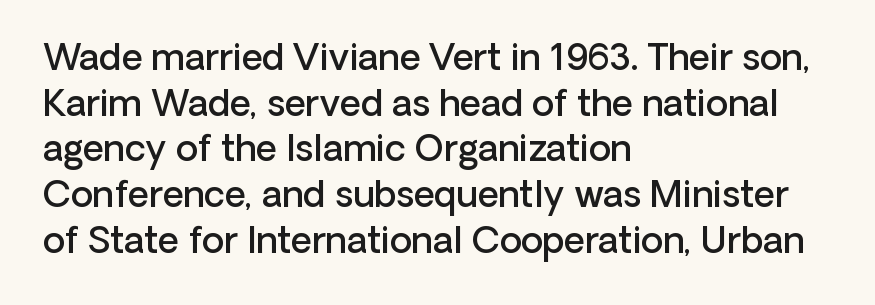
Q: Is the text bold? A: Semi-bold.
Q: Is the text italic (slanted)? A: No, it is upright.
Q: Is the typeface a serif or a sans-serif typeface? A: Sans-serif.
Q: Is the text underlined? A: No.
Q: How is the paragraph aligned? A: Left-aligned.
Q: Is the spacing between letters normal or unusually wide? A: Normal.
Q: Is the spacing between lines tight, normal or loose? A: Normal.
Q: Width (condensed, normal, or wide)? A: Normal.
Q: Stroke contrast? A: Low.
Q: x-height? A: Medium.
Q: Monospaced? A: No.
